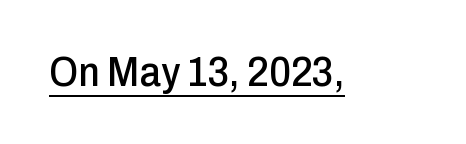
{"serif": "no", "italic": "no", "width": "condensed", "stroke_contrast": "low", "x_height": "medium", "monospaced": "no", "underline": "yes", "letter_spacing": "normal", "letter_spacing_em": 0.0, "glyph_px": 42}
